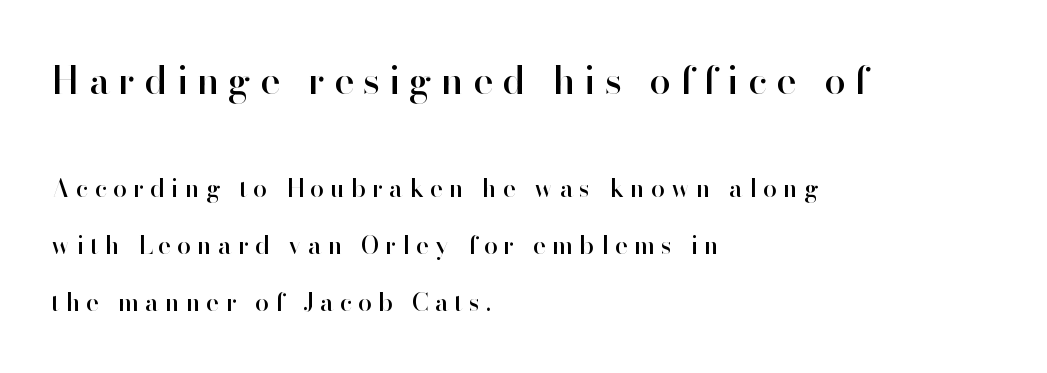
Q: Is the text italic (slanted)? A: No, it is upright.
Q: Is the typeface a serif or a sans-serif typeface? A: Sans-serif.
Q: Is the text underlined? A: No.
Q: How is the paragraph aligned? A: Left-aligned.
Q: Is the spacing between letters normal or unusually wide? A: Unusually wide.
Q: Is the spacing between lines tight, normal or loose? A: Loose.
Q: Which block of text is set in a larger size, the first (top) or the second (bottom)? A: The first (top) one.
Q: Width (condensed, normal, or wide)? A: Normal.
Q: Stroke contrast? A: High.
Q: x-height? A: Small.
Q: Monospaced? A: No.
